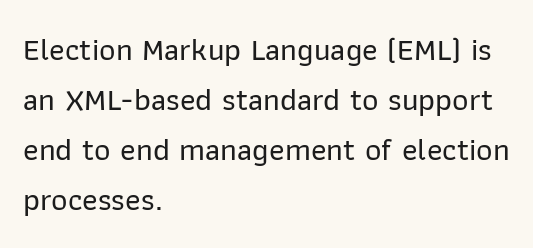
The image shows 32 px sans-serif type, upright; set left-aligned, normal line spacing (1.56x), normal letter spacing, not underlined; low stroke contrast and a medium x-height.
